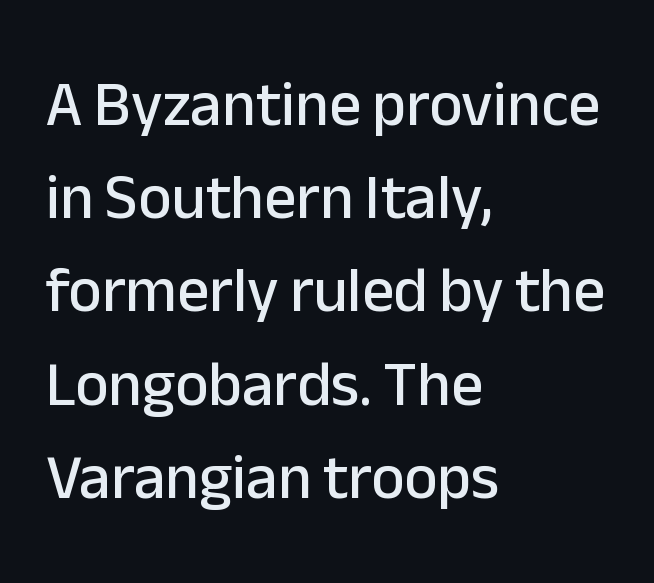
Q: Is the text italic (slanted)? A: No, it is upright.
Q: Is the typeface a serif or a sans-serif typeface? A: Sans-serif.
Q: Is the text underlined? A: No.
Q: How is the paragraph aligned? A: Left-aligned.
Q: Is the spacing between letters normal or unusually wide? A: Normal.
Q: Is the spacing between lines tight, normal or loose? A: Normal.
Q: Width (condensed, normal, or wide)? A: Normal.
Q: Stroke contrast? A: Low.
Q: x-height? A: Medium.
Q: Monospaced? A: No.
